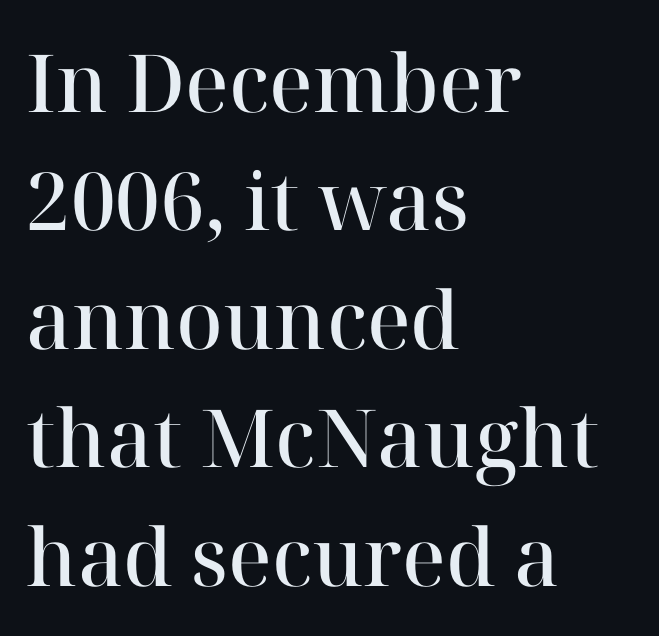
Q: Is the text bold? A: Semi-bold.
Q: Is the text italic (slanted)? A: No, it is upright.
Q: Is the typeface a serif or a sans-serif typeface? A: Serif.
Q: Is the text underlined? A: No.
Q: How is the paragraph aligned? A: Left-aligned.
Q: Is the spacing between letters normal or unusually wide? A: Normal.
Q: Is the spacing between lines tight, normal or loose? A: Normal.
Q: Width (condensed, normal, or wide)? A: Normal.
Q: Stroke contrast? A: High.
Q: x-height? A: Medium.
Q: Monospaced? A: No.
